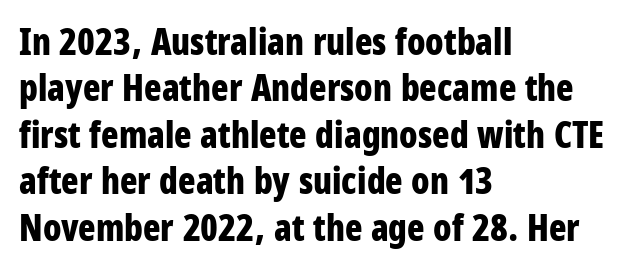
Q: Is the text bold? A: Yes.
Q: Is the text italic (slanted)? A: No, it is upright.
Q: Is the typeface a serif or a sans-serif typeface? A: Sans-serif.
Q: Is the text underlined? A: No.
Q: How is the paragraph aligned? A: Left-aligned.
Q: Is the spacing between letters normal or unusually wide? A: Normal.
Q: Is the spacing between lines tight, normal or loose? A: Normal.
Q: Width (condensed, normal, or wide)? A: Condensed.
Q: Stroke contrast? A: Low.
Q: x-height? A: Large.
Q: Monospaced? A: No.
